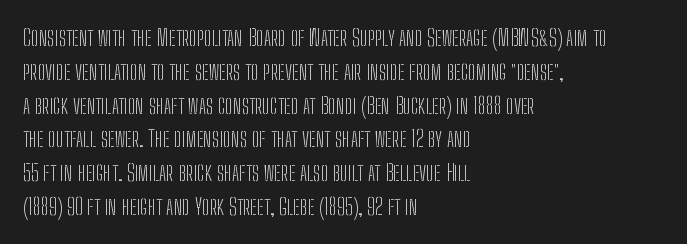
The image shows 23 px text type, upright; set left-aligned, normal line spacing (1.47x), normal letter spacing, not underlined.
